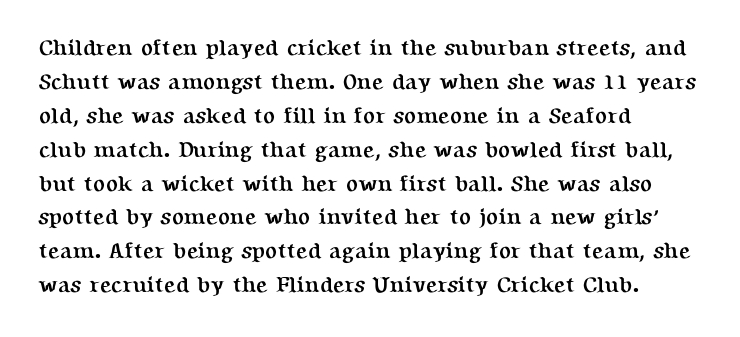
Q: Is the text bold? A: Yes.
Q: Is the text italic (slanted)? A: No, it is upright.
Q: Is the text underlined? A: No.
Q: How is the paragraph aligned? A: Left-aligned.
Q: Is the spacing between letters normal or unusually wide? A: Normal.
Q: Is the spacing between lines tight, normal or loose? A: Normal.
